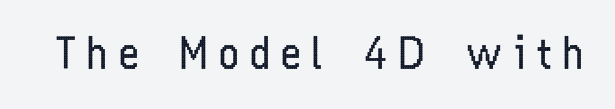
{"serif": "no", "italic": "no", "bold": "no", "weight": "regular", "width": "condensed", "stroke_contrast": "low", "x_height": "medium", "monospaced": "no", "underline": "no", "letter_spacing": "wide", "letter_spacing_em": 0.26, "glyph_px": 43}
